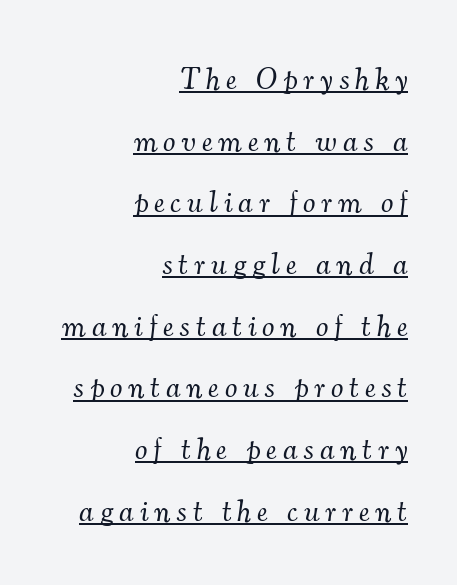
Q: Is the text bold? A: No.
Q: Is the text italic (slanted)? A: Yes, it leans right by about 7 degrees.
Q: Is the typeface a serif or a sans-serif typeface? A: Serif.
Q: Is the text underlined? A: Yes.
Q: How is the paragraph aligned? A: Right-aligned.
Q: Is the spacing between letters normal or unusually wide? A: Unusually wide.
Q: Is the spacing between lines tight, normal or loose? A: Loose.
Q: Width (condensed, normal, or wide)? A: Normal.
Q: Stroke contrast? A: Medium.
Q: x-height? A: Small.
Q: Monospaced? A: No.
